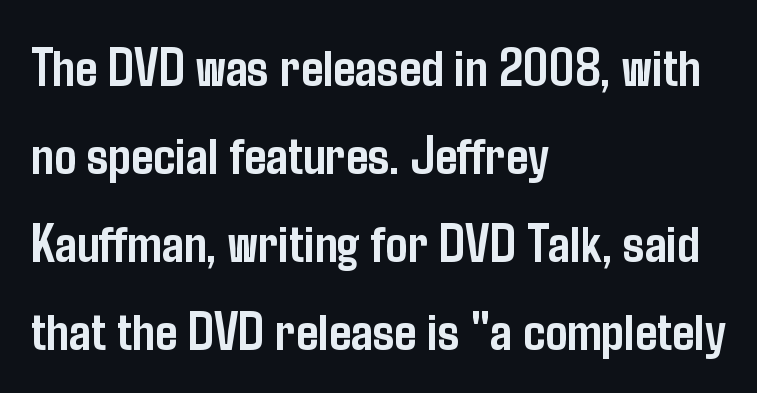
Q: Is the text bold? A: Yes.
Q: Is the text italic (slanted)? A: No, it is upright.
Q: Is the typeface a serif or a sans-serif typeface? A: Sans-serif.
Q: Is the text underlined? A: No.
Q: How is the paragraph aligned? A: Left-aligned.
Q: Is the spacing between letters normal or unusually wide? A: Normal.
Q: Is the spacing between lines tight, normal or loose? A: Normal.
Q: Width (condensed, normal, or wide)? A: Condensed.
Q: Stroke contrast? A: Low.
Q: x-height? A: Medium.
Q: Monospaced? A: No.
